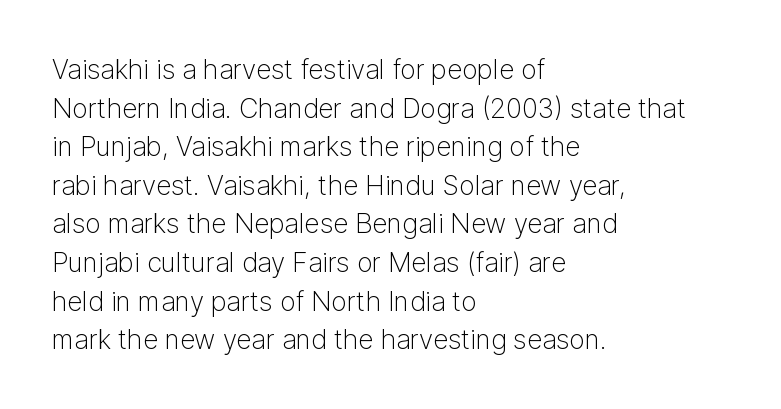
{"italic": "no", "bold": "no", "underline": "no", "align": "left", "line_spacing": "normal", "line_spacing_ratio": 1.43, "letter_spacing": "normal", "letter_spacing_em": 0.0, "glyph_px": 27}
